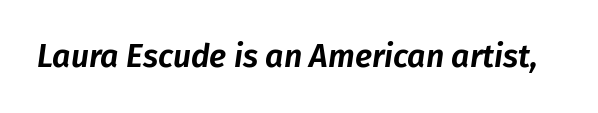
The image shows 32 px text type, italic (leaning right); set normal letter spacing, not underlined; low stroke contrast and a medium x-height.
